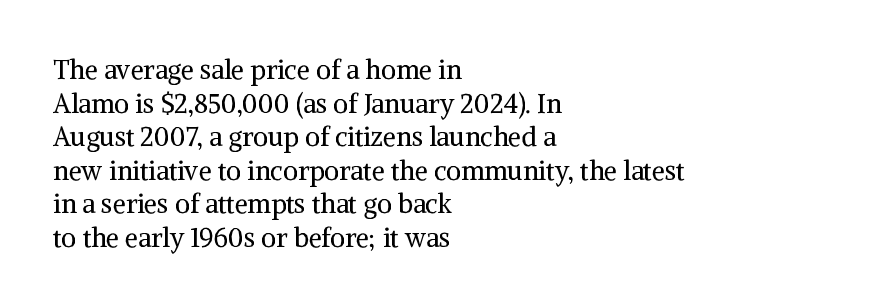
Q: Is the text bold? A: No.
Q: Is the text italic (slanted)? A: No, it is upright.
Q: Is the text underlined? A: No.
Q: How is the paragraph aligned? A: Left-aligned.
Q: Is the spacing between letters normal or unusually wide? A: Normal.
Q: Is the spacing between lines tight, normal or loose? A: Normal.
